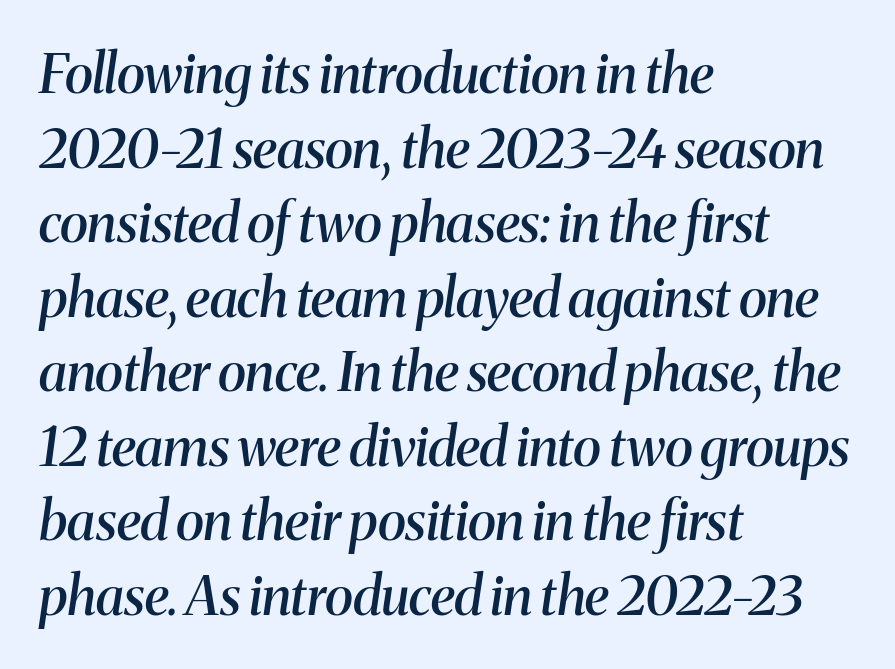
Is this a sans? No — the strokes have serifs. Is this a fixed-width face? No — the glyphs have proportional, varying widths. Horizontal bands of white between lines are of average thickness. Would a proofreader flag this as italicized? Yes.
